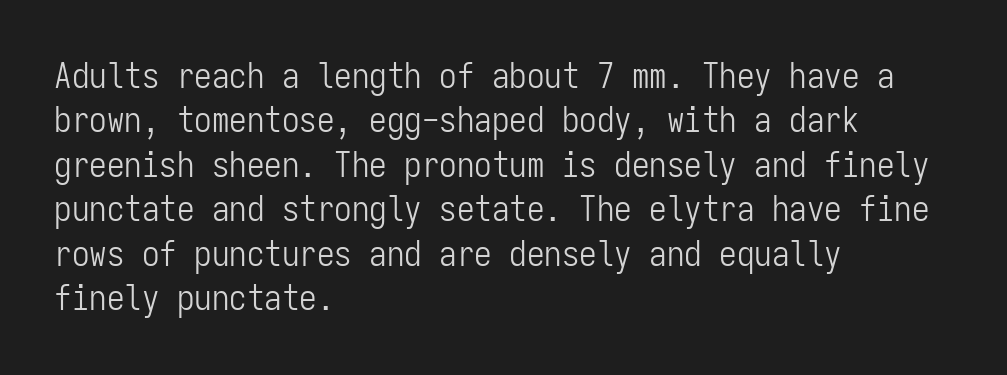
Q: Is the text bold? A: No.
Q: Is the text italic (slanted)? A: No, it is upright.
Q: Is the typeface a serif or a sans-serif typeface? A: Sans-serif.
Q: Is the text underlined? A: No.
Q: How is the paragraph aligned? A: Left-aligned.
Q: Is the spacing between letters normal or unusually wide? A: Normal.
Q: Is the spacing between lines tight, normal or loose? A: Normal.
Q: Width (condensed, normal, or wide)? A: Condensed.
Q: Stroke contrast? A: Low.
Q: x-height? A: Medium.
Q: Monospaced? A: Yes.
